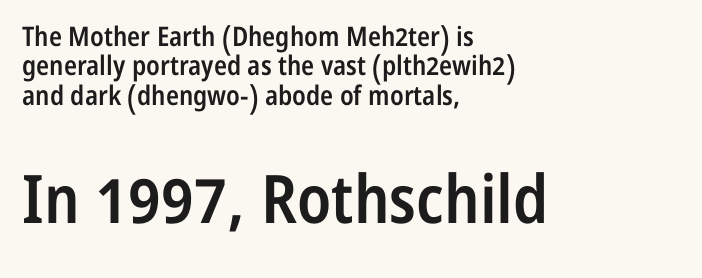
{"serif": "no", "italic": "no", "bold": "semi", "weight": "semibold", "width": "condensed", "stroke_contrast": "low", "x_height": "medium", "monospaced": "no", "underline": "no", "align": "left", "line_spacing": "tight", "line_spacing_ratio": 1.09, "letter_spacing": "normal", "letter_spacing_em": 0.0, "larger_block": "second", "size_ratio": 2.48, "glyph_px": 67}
